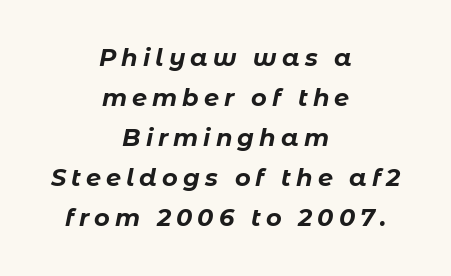
{"italic": "yes", "lean": "right", "slant_degrees": 11, "bold": "yes", "underline": "no", "align": "center", "line_spacing": "normal", "line_spacing_ratio": 1.67, "letter_spacing": "wide", "letter_spacing_em": 0.21, "glyph_px": 24}
